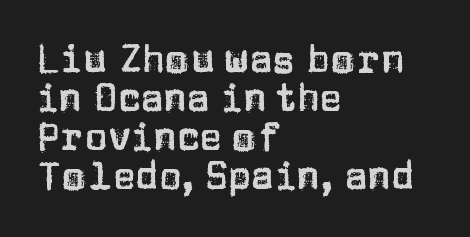
Horizontal alignment here is leftward, the default for most running prose. Ordinary non-slanted type is in use. These lines are composed in type without serifs. Think of a printed novel: that variable character pitch is what you see here.
